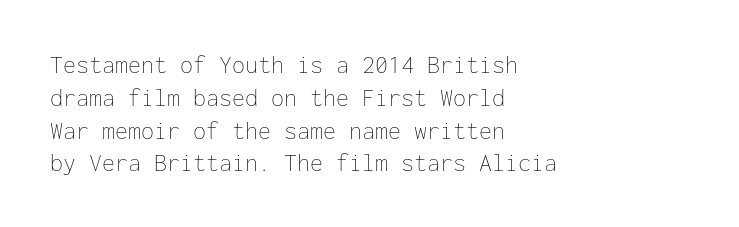
The image shows 26 px text type, upright; set left-aligned, normal line spacing (1.26x), normal letter spacing, not underlined.
